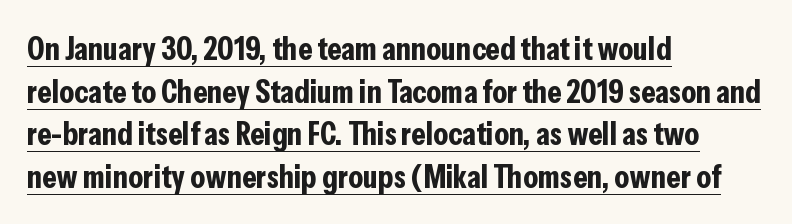
The image shows 33 px bold, condensed sans-serif type, upright; set left-aligned, normal line spacing (1.29x), normal letter spacing, underlined; low stroke contrast and a medium x-height.
